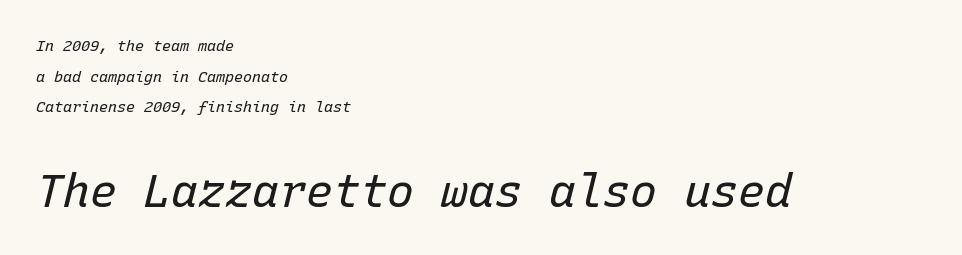
Stems here are at most as thick as an everyday book face. Here the second block reads like a headline and the first like body copy. The lines are spread far apart with generous leading. What stands out about the letter spacing? Nothing — it is the standard amount. The rendering uses typewriter-style spacing with identical character cells. Check the space under the baseline: it is left empty.
